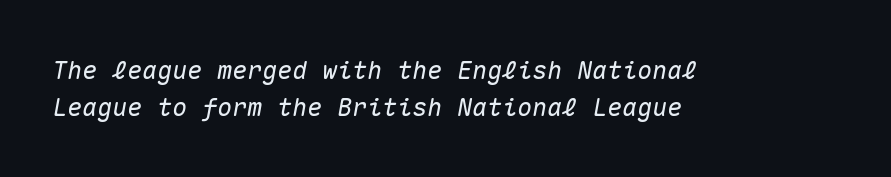
{"italic": "yes", "lean": "right", "slant_degrees": 10, "underline": "no", "align": "left", "line_spacing": "normal", "line_spacing_ratio": 1.47, "letter_spacing": "normal", "letter_spacing_em": 0.0, "glyph_px": 25}
